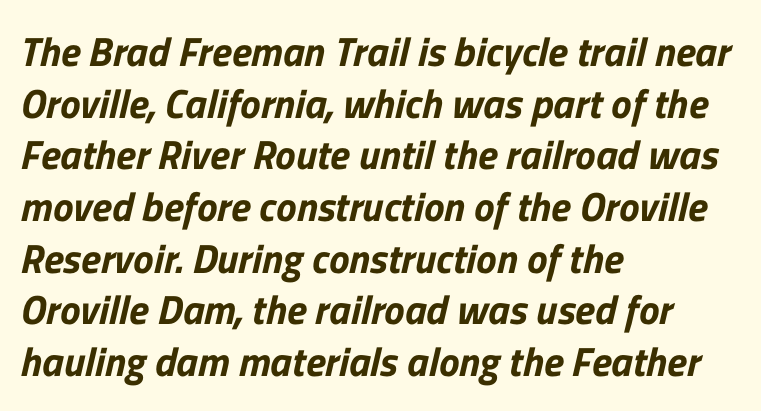
Q: Is the typeface a serif or a sans-serif typeface? A: Sans-serif.
Q: Is the text underlined? A: No.
Q: How is the paragraph aligned? A: Left-aligned.
Q: Is the spacing between letters normal or unusually wide? A: Normal.
Q: Is the spacing between lines tight, normal or loose? A: Normal.
Q: Width (condensed, normal, or wide)? A: Normal.
Q: Stroke contrast? A: Low.
Q: x-height? A: Medium.
Q: Monospaced? A: No.
